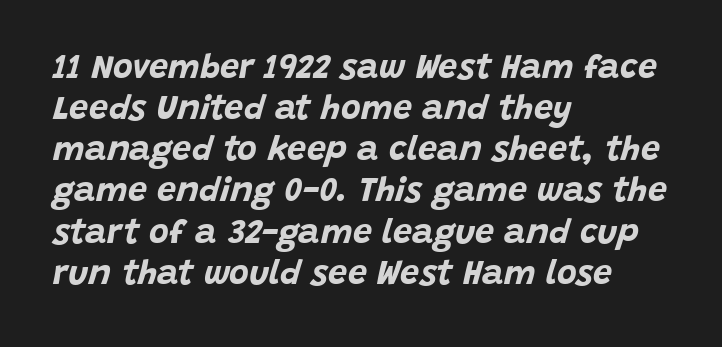
Q: Is the text bold? A: Yes.
Q: Is the text italic (slanted)? A: Yes, it leans right by about 15 degrees.
Q: Is the text underlined? A: No.
Q: How is the paragraph aligned? A: Left-aligned.
Q: Is the spacing between letters normal or unusually wide? A: Normal.
Q: Width (condensed, normal, or wide)? A: Normal.
Q: Stroke contrast? A: Low.
Q: x-height? A: Large.
Q: Monospaced? A: No.
